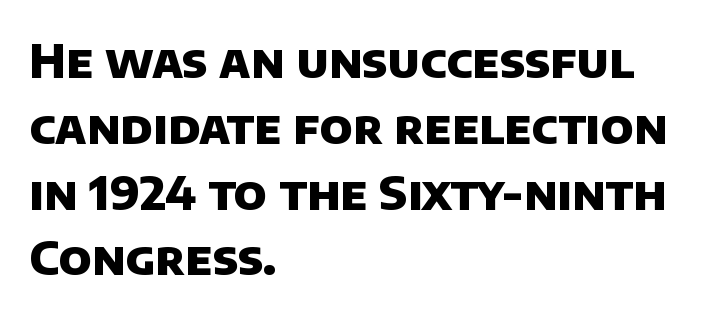
{"serif": "no", "bold": "yes", "weight": "heavy", "width": "normal", "stroke_contrast": "low", "x_height": "large", "monospaced": "no", "underline": "no", "align": "left", "line_spacing": "normal", "line_spacing_ratio": 1.4, "letter_spacing": "normal", "letter_spacing_em": 0.0, "glyph_px": 47}
